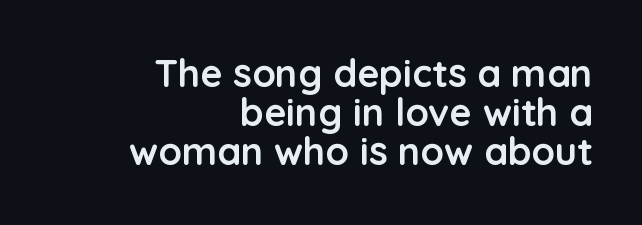
The passage shown stacks its lines with hardly any gap. Serifs: no, the terminals of the letterforms are clean. The foot of each line stays bare and open. Does the copy run flush right? Yes — the right margin is perfectly even. Rendered with straight, roman letterforms.
